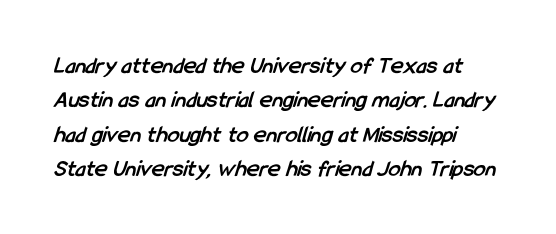
Q: Is the text bold? A: Yes.
Q: Is the text underlined? A: No.
Q: How is the paragraph aligned? A: Left-aligned.
Q: Is the spacing between letters normal or unusually wide? A: Normal.
Q: Is the spacing between lines tight, normal or loose? A: Normal.
